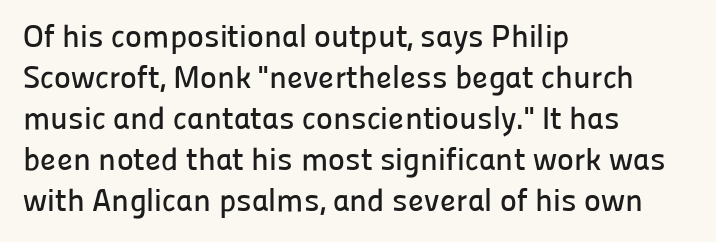
Q: Is the text italic (slanted)? A: No, it is upright.
Q: Is the typeface a serif or a sans-serif typeface? A: Sans-serif.
Q: Is the text underlined? A: No.
Q: How is the paragraph aligned? A: Left-aligned.
Q: Is the spacing between letters normal or unusually wide? A: Normal.
Q: Is the spacing between lines tight, normal or loose? A: Normal.
Q: Width (condensed, normal, or wide)? A: Normal.
Q: Stroke contrast? A: Low.
Q: x-height? A: Medium.
Q: Monospaced? A: No.
